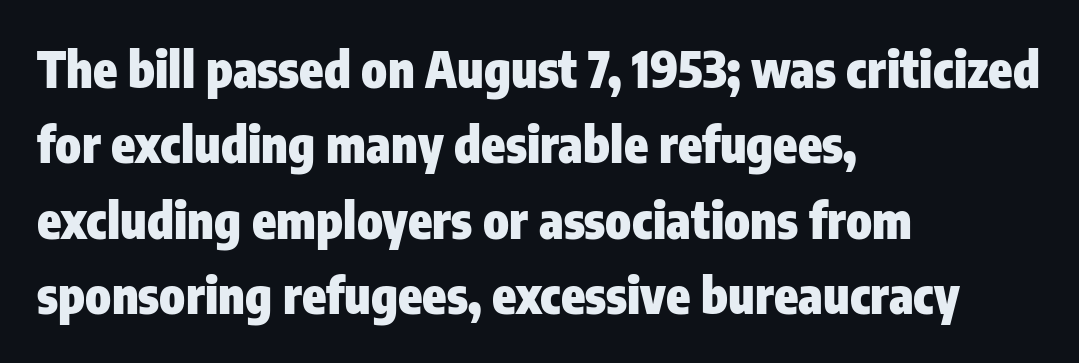
{"serif": "no", "italic": "no", "bold": "yes", "weight": "heavy", "width": "condensed", "stroke_contrast": "low", "x_height": "medium", "monospaced": "no", "underline": "no", "align": "left", "line_spacing": "normal", "line_spacing_ratio": 1.54, "letter_spacing": "normal", "letter_spacing_em": 0.0, "glyph_px": 49}
